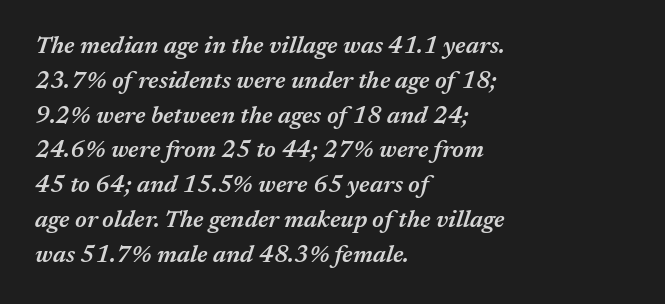
The image shows 24 px text type, italic (leaning right); set left-aligned, normal line spacing (1.45x), normal letter spacing, not underlined.
